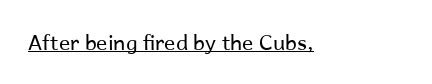
The image shows 21 px text type, upright; set normal letter spacing, underlined.
